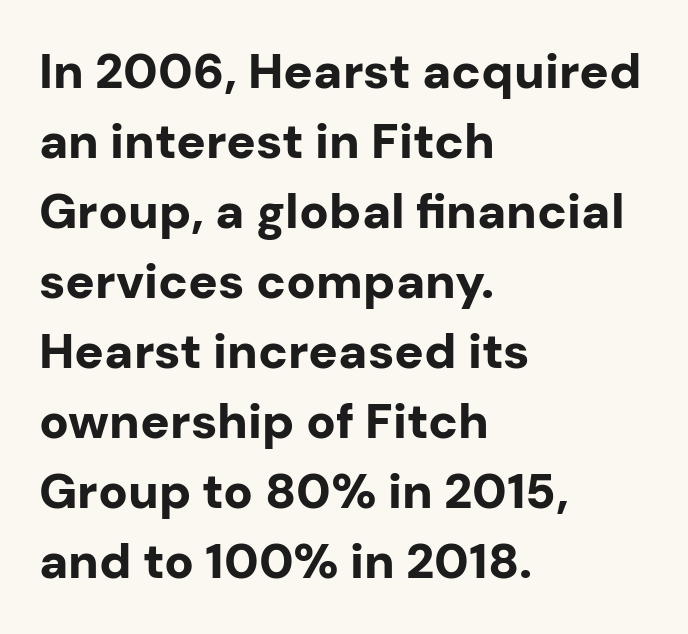
The image shows 49 px bold sans-serif type, upright; set left-aligned, normal line spacing (1.43x), normal letter spacing, not underlined; low stroke contrast and a medium x-height.
